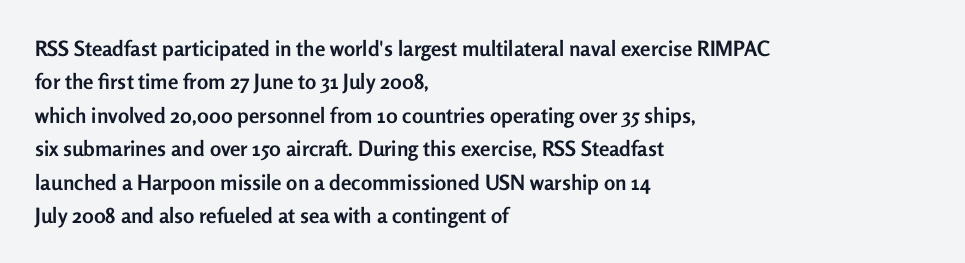
The lines sit at an ordinary, default distance from one another. Bare-footed words on every line. The rendering uses a bold face; every stroke is thick and dark. Posture: upright roman.
